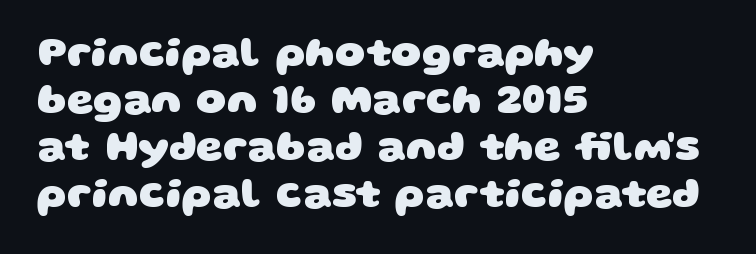
A typesetter would call this proportional, since set widths differ per character. The zone under the glyphs is completely vacant. Line beginnings align vertically; line endings do not. Observe the ordinary spacing: letters are neighbours, not strangers. In terms of letterform style, serifs are entirely absent. Closely set lines give the paragraph a compact silhouette.
